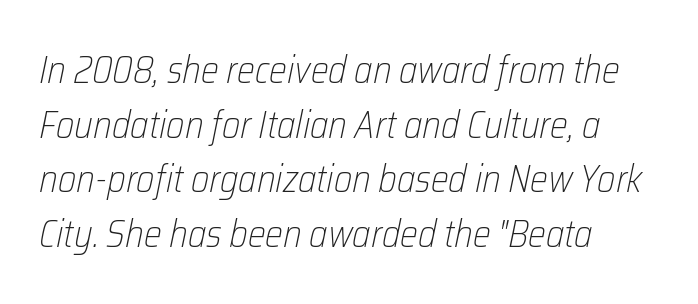
Q: Is the text bold? A: No.
Q: Is the text italic (slanted)? A: Yes, it leans right by about 12 degrees.
Q: Is the text underlined? A: No.
Q: How is the paragraph aligned? A: Left-aligned.
Q: Is the spacing between letters normal or unusually wide? A: Normal.
Q: Is the spacing between lines tight, normal or loose? A: Normal.
Q: Width (condensed, normal, or wide)? A: Condensed.
Q: Stroke contrast? A: Low.
Q: x-height? A: Medium.
Q: Monospaced? A: No.
